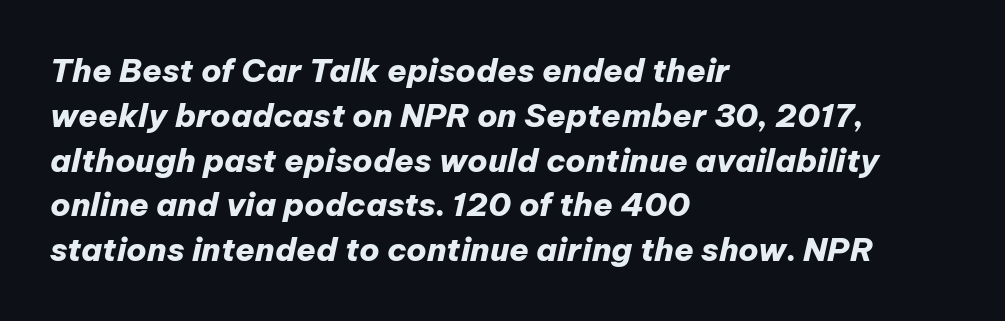
The image shows 32 px heavy type, italic (leaning right); set left-aligned, normal line spacing (1.4x), normal letter spacing, not underlined; low stroke contrast and a medium x-height.
